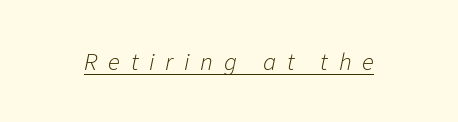
{"italic": "yes", "lean": "right", "slant_degrees": 11, "bold": "no", "underline": "yes", "letter_spacing": "wide", "letter_spacing_em": 0.43, "glyph_px": 25}
